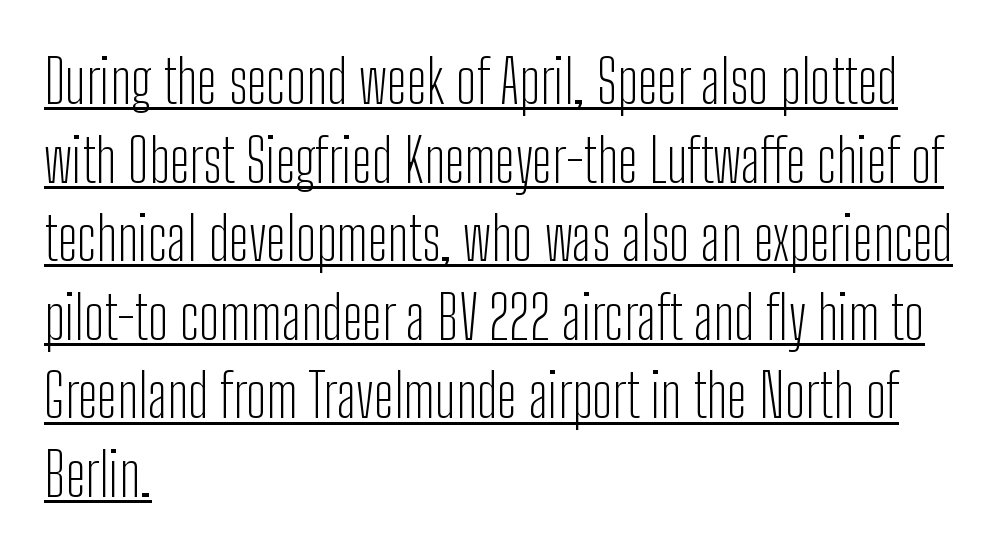
The letterforms sit shoulder to shoulder at normal distance. A typesetter would mark this as roman, not italic. Compared with a centered layout, this one pins lines to the left instead. Leading matches the norm, producing a regular column.
